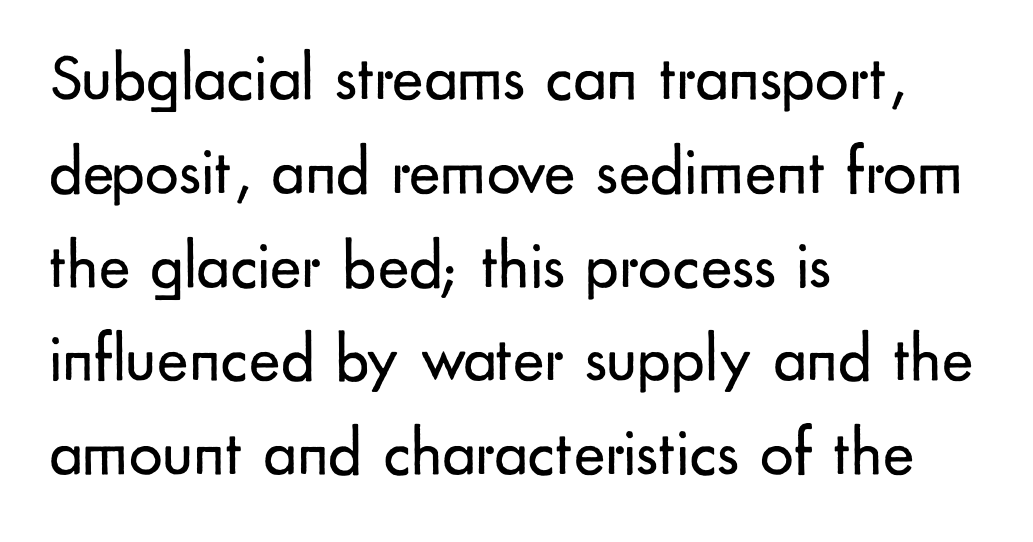
{"serif": "no", "italic": "no", "bold": "no", "weight": "regular", "width": "normal", "stroke_contrast": "low", "x_height": "small", "monospaced": "no", "underline": "no", "align": "left", "line_spacing": "normal", "line_spacing_ratio": 1.4, "letter_spacing": "normal", "letter_spacing_em": 0.0, "glyph_px": 67}
